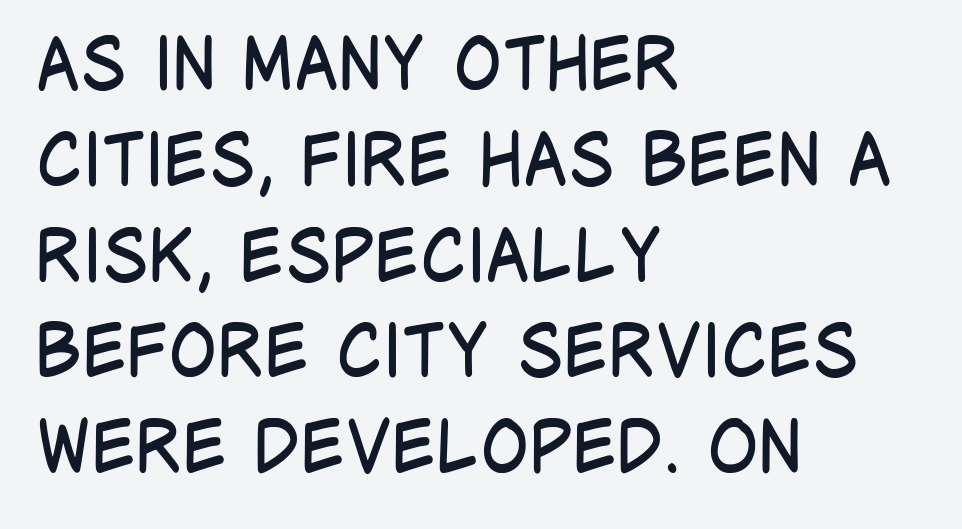
The image shows 72 px regular-weight, condensed sans-serif type, upright; set left-aligned, normal line spacing (1.33x), normal letter spacing, not underlined; low stroke contrast and a large x-height.
